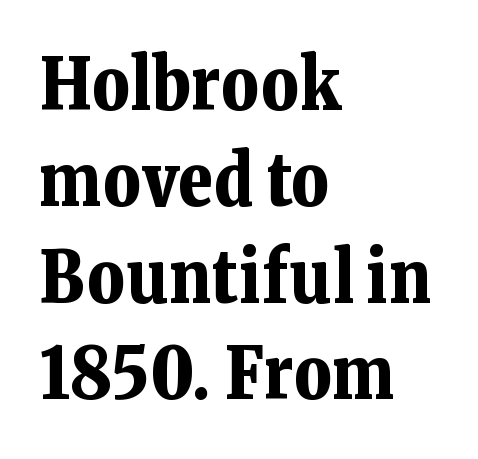
The typesetting leans heavy: a genuine bold. Any mark beneath the type? The region is blank. The letters stand straight up with perfectly vertical stems. Here the designer chose a conventional face with non-uniform glyph widths. This sample is left-justified, so line endings fall wherever the words run out.
